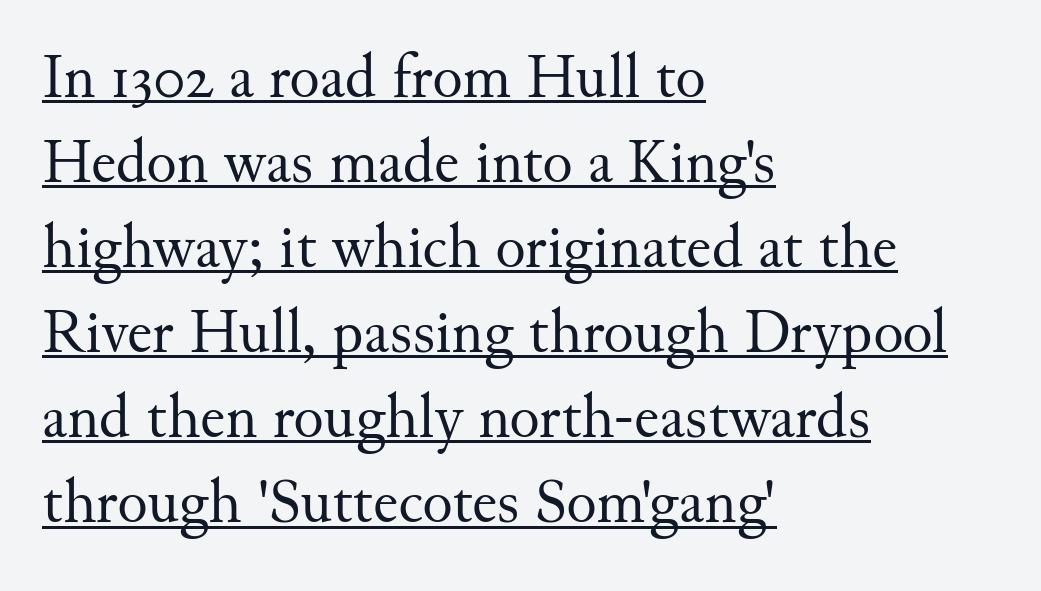
Q: Is the text bold? A: No.
Q: Is the text italic (slanted)? A: No, it is upright.
Q: Is the typeface a serif or a sans-serif typeface? A: Serif.
Q: Is the text underlined? A: Yes.
Q: How is the paragraph aligned? A: Left-aligned.
Q: Is the spacing between letters normal or unusually wide? A: Normal.
Q: Is the spacing between lines tight, normal or loose? A: Normal.
Q: Width (condensed, normal, or wide)? A: Normal.
Q: Stroke contrast? A: Medium.
Q: x-height? A: Small.
Q: Monospaced? A: No.
